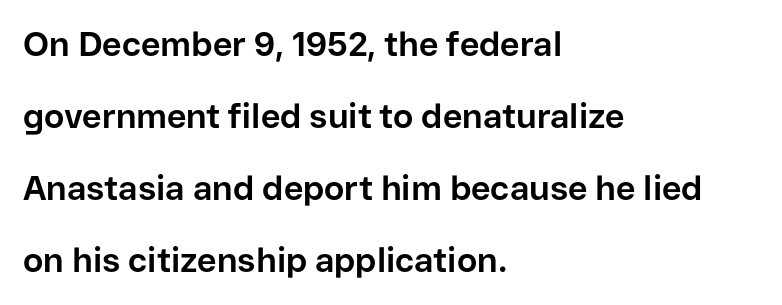
The image shows 34 px bold sans-serif type, upright; set left-aligned, loose line spacing (2.12x), normal letter spacing, not underlined; low stroke contrast and a medium x-height.
